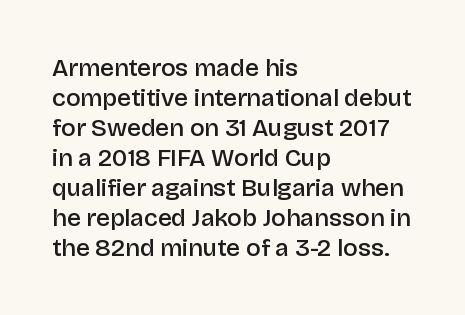
Q: Is the text bold? A: Semi-bold.
Q: Is the text italic (slanted)? A: No, it is upright.
Q: Is the text underlined? A: No.
Q: How is the paragraph aligned? A: Left-aligned.
Q: Is the spacing between letters normal or unusually wide? A: Normal.
